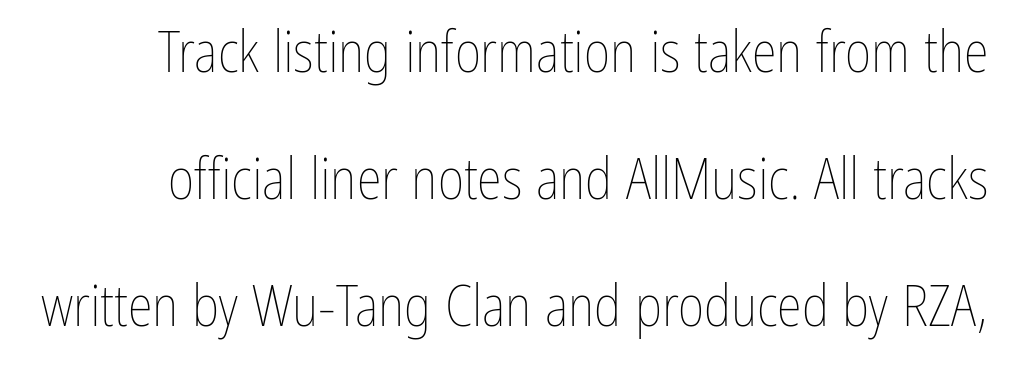
The image shows 57 px thin, condensed type, upright; set loose line spacing (2.23x), normal letter spacing, not underlined; low stroke contrast and a medium x-height.
